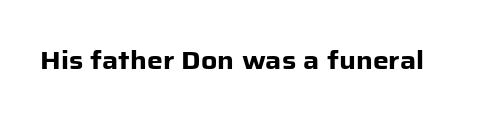
Underlining? Definitely not there. Strong, thick strokes mark this as bold type. This sample uses an upright cut, with every glyph sitting square on the baseline. A typesetter would call this zero additional tracking.
